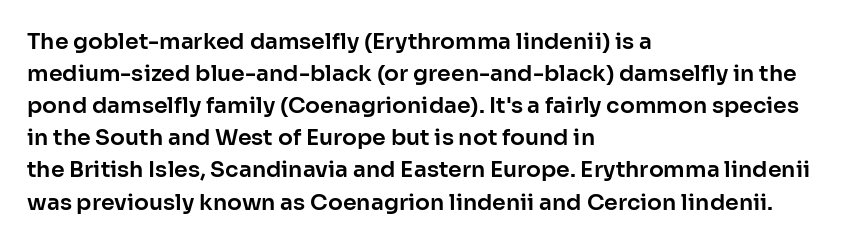
These lines were composed using upright roman letters. If you drew a ruler down the left edge, every line would touch it. In terms of leading, this rendering sits right in the middle. These lines keep a tight, regular rhythm from letter to letter. The glyphs are unaccompanied by any horizontal stroke below them.
